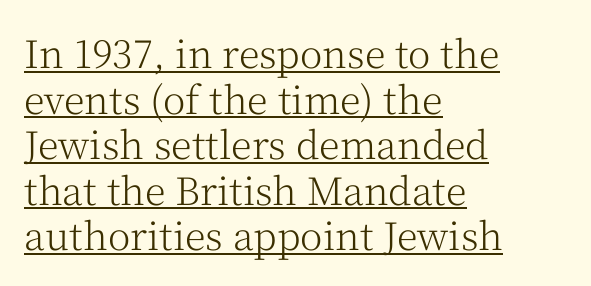
The image shows 38 px light serif type, upright; set left-aligned, line spacing 1.2x, normal letter spacing, underlined; medium stroke contrast and a medium x-height.
